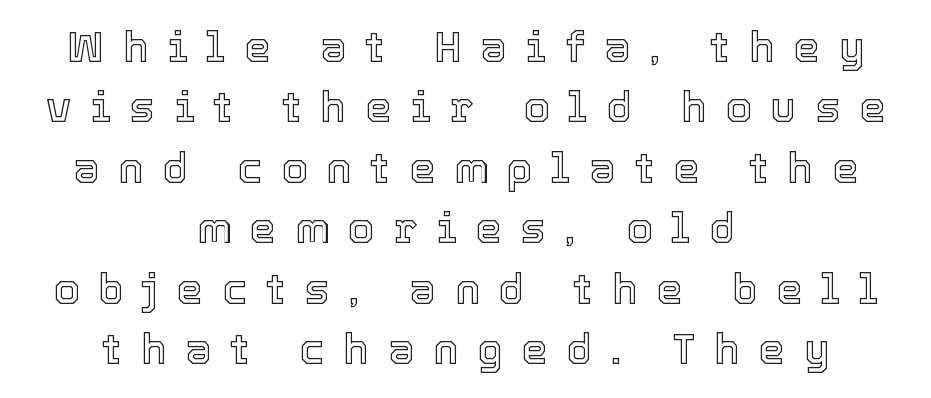
The image shows 42 px text type, upright; set centered, normal line spacing (1.44x), unusually wide letter spacing (+0.45 em), not underlined; a medium x-height.
